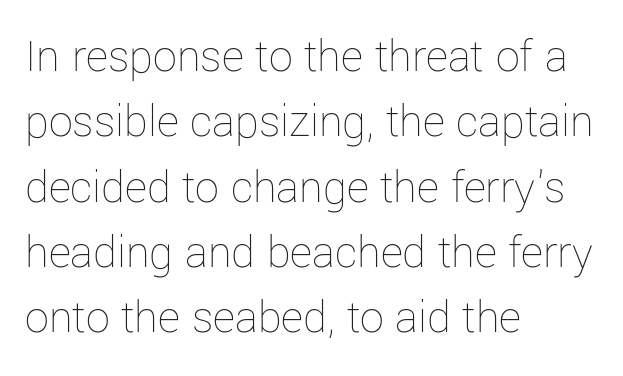
{"italic": "no", "bold": "no", "weight": "thin", "width": "normal", "stroke_contrast": "low", "x_height": "medium", "monospaced": "no", "underline": "no", "align": "left", "line_spacing": "normal", "line_spacing_ratio": 1.36, "letter_spacing": "normal", "letter_spacing_em": 0.0, "glyph_px": 48}
